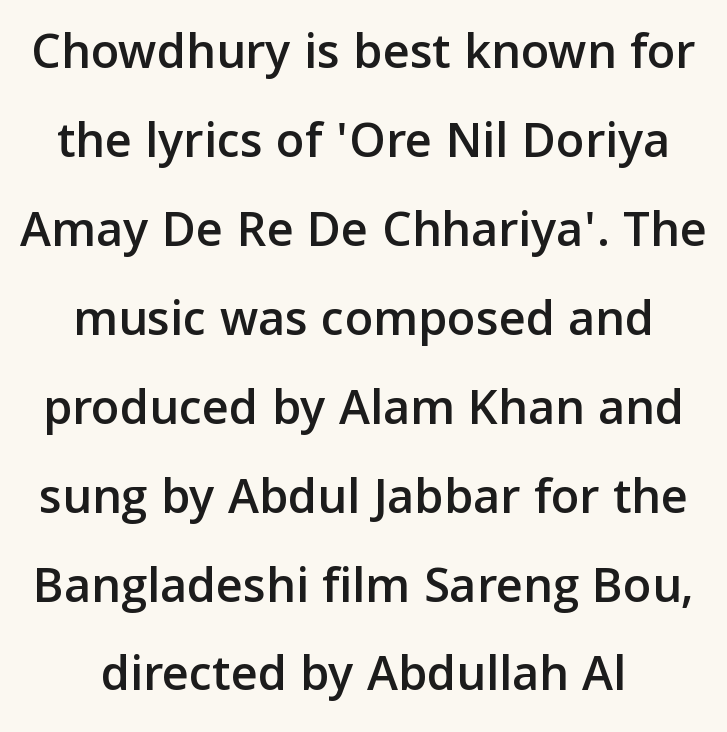
The image shows 52 px sans-serif type, upright; set centered, line spacing 1.71x, normal letter spacing, not underlined; low stroke contrast and a medium x-height.
